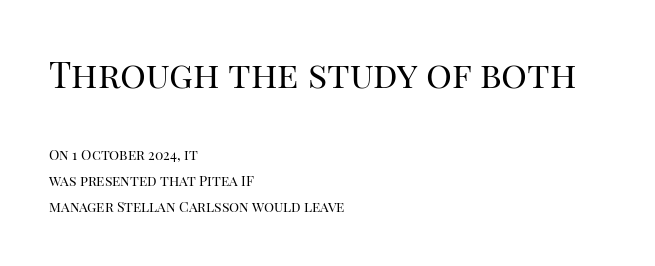
The face used here appears at its bigger size in the upper chunk. Character widths vary here, with narrow letters taking less room than wide ones. The strip under each line holds only bare page. Inter-character spacing is left at the font's built-in metrics.
